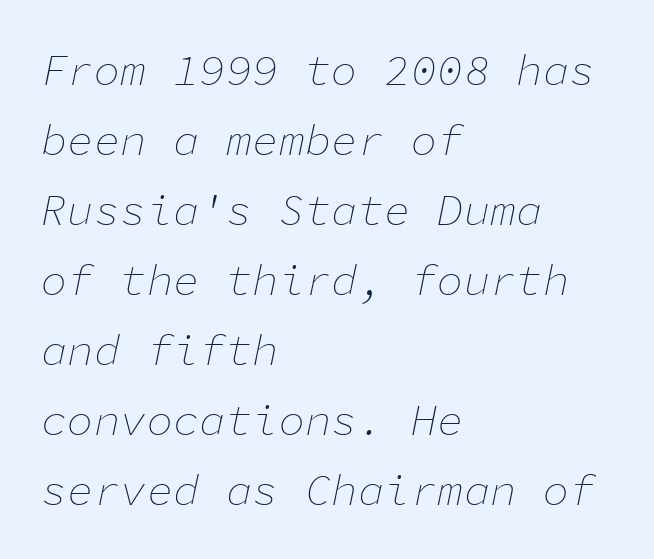
Vertical stems look standard width or narrower in stroke. You can tell it's italic because the verticals aren't actually vertical. Anything drawn beneath the words? Only blank space. The rows are spaced the way most documents space them. The paragraph shown leans on its left margin. Every character here occupies the same horizontal width, giving the sample a typewriter-like rhythm.
